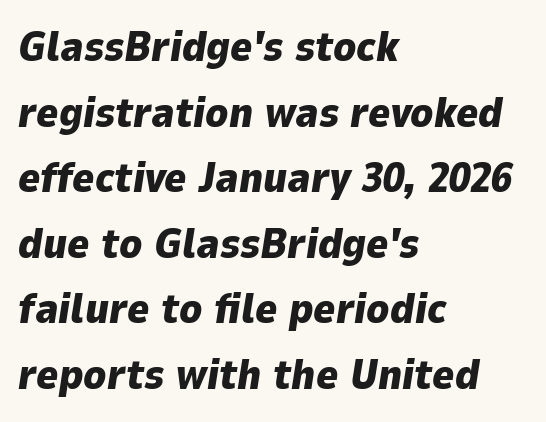
The image shows 42 px heavy type, italic (leaning right); set left-aligned, normal line spacing (1.56x), normal letter spacing, not underlined; low stroke contrast and a medium x-height.
